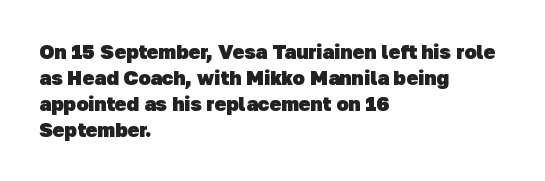
Q: Is the text bold? A: Yes.
Q: Is the text underlined? A: No.
Q: How is the paragraph aligned? A: Left-aligned.
Q: Is the spacing between letters normal or unusually wide? A: Normal.
Q: Is the spacing between lines tight, normal or loose? A: Normal.
